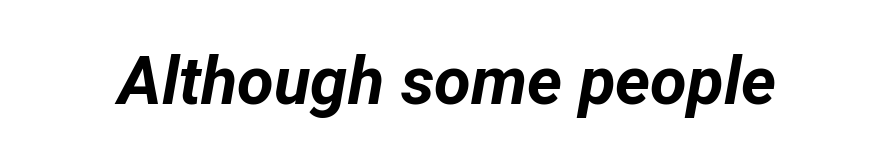
{"italic": "yes", "lean": "right", "slant_degrees": 12, "bold": "yes", "weight": "bold", "width": "normal", "stroke_contrast": "low", "x_height": "medium", "monospaced": "no", "underline": "no", "letter_spacing": "normal", "letter_spacing_em": 0.0, "glyph_px": 67}
